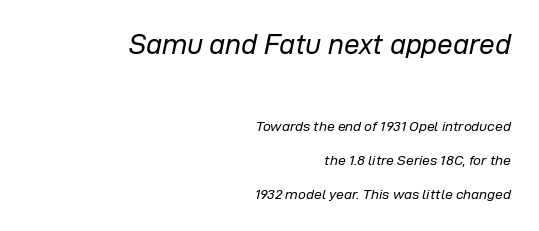
{"italic": "yes", "lean": "right", "slant_degrees": 12, "bold": "no", "weight": "regular", "width": "normal", "stroke_contrast": "low", "x_height": "medium", "monospaced": "no", "underline": "no", "align": "right", "line_spacing": "loose", "line_spacing_ratio": 2.43, "letter_spacing": "normal", "letter_spacing_em": 0.0, "larger_block": "first", "size_ratio": 2.0, "glyph_px": 28}
